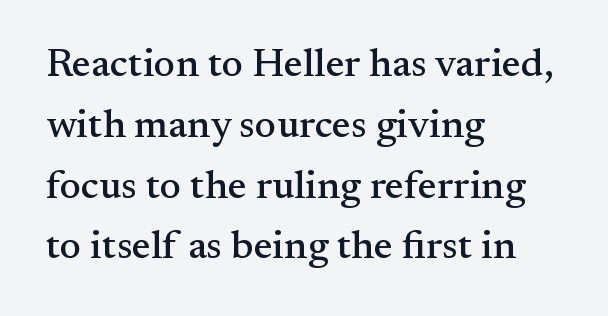
{"serif": "yes", "italic": "no", "width": "normal", "stroke_contrast": "medium", "x_height": "small", "monospaced": "no", "underline": "no", "align": "left", "line_spacing": "normal", "line_spacing_ratio": 1.52, "letter_spacing": "normal", "letter_spacing_em": 0.0, "glyph_px": 40}
